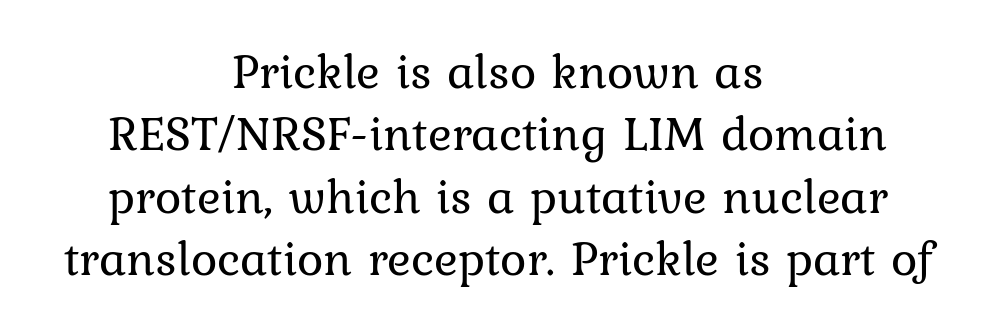
{"italic": "no", "bold": "no", "weight": "regular", "width": "normal", "stroke_contrast": "low", "x_height": "medium", "monospaced": "no", "underline": "no", "align": "center", "line_spacing": "normal", "line_spacing_ratio": 1.25, "letter_spacing": "normal", "letter_spacing_em": 0.0, "glyph_px": 50}
